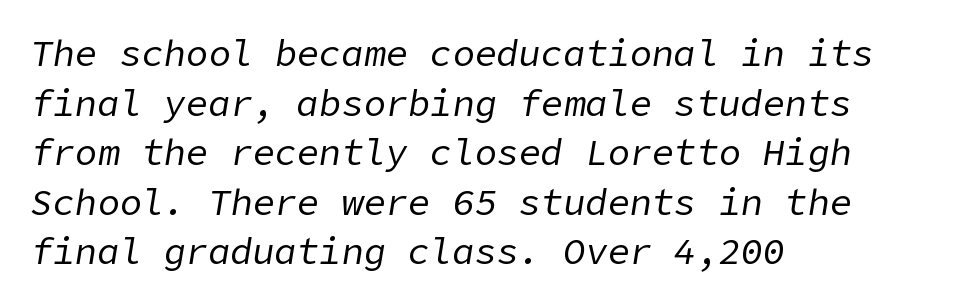
{"italic": "yes", "lean": "right", "slant_degrees": 9, "bold": "no", "weight": "regular", "width": "normal", "stroke_contrast": "low", "x_height": "medium", "underline": "no", "align": "left", "line_spacing": "normal", "line_spacing_ratio": 1.34, "letter_spacing": "normal", "letter_spacing_em": 0.0, "glyph_px": 37}
